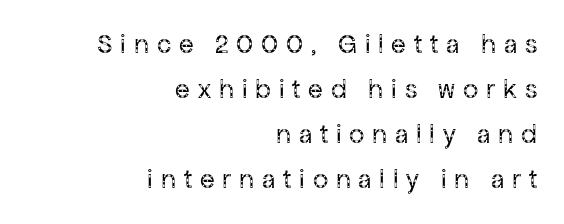
Q: Is the text bold? A: No.
Q: Is the text italic (slanted)? A: No, it is upright.
Q: Is the text underlined? A: No.
Q: How is the paragraph aligned? A: Right-aligned.
Q: Is the spacing between letters normal or unusually wide? A: Unusually wide.
Q: Is the spacing between lines tight, normal or loose? A: Normal.
